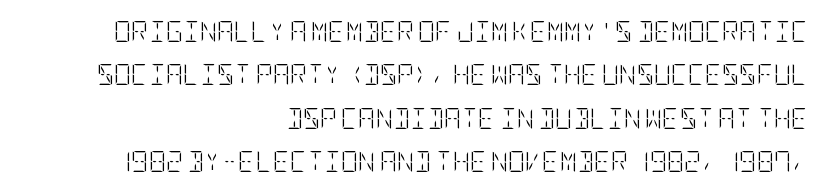
This sample uses an upright cut, with every glyph sitting square on the baseline. You could call the tracking neutral — neither tight nor loose. Line ends are locked; line starts wander. These lines stand farther apart than default settings would place them. Nobody drew a line under any word here. These glyphs show unthickened strokes, regular width or finer.
